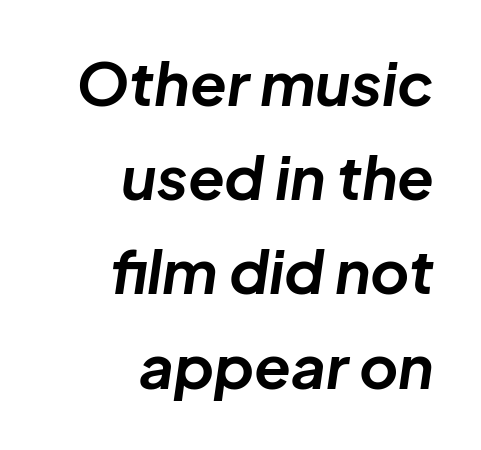
{"italic": "yes", "lean": "right", "slant_degrees": 8, "bold": "yes", "weight": "bold", "width": "normal", "stroke_contrast": "low", "x_height": "medium", "monospaced": "no", "underline": "no", "align": "right", "line_spacing": "normal", "line_spacing_ratio": 1.57, "letter_spacing": "normal", "letter_spacing_em": 0.0, "glyph_px": 60}
